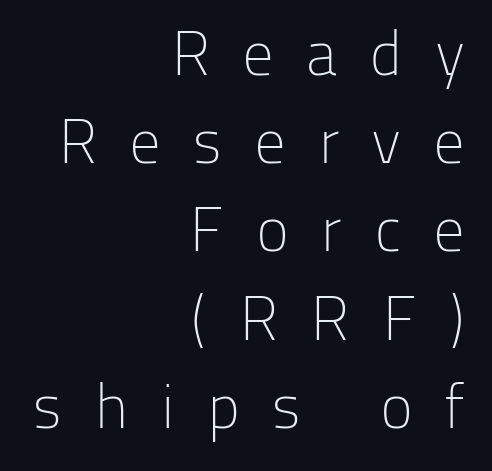
{"serif": "no", "italic": "no", "bold": "no", "weight": "light", "width": "normal", "stroke_contrast": "low", "x_height": "medium", "monospaced": "no", "underline": "no", "align": "right", "line_spacing": "normal", "line_spacing_ratio": 1.4, "letter_spacing": "wide", "letter_spacing_em": 0.5, "glyph_px": 63}
